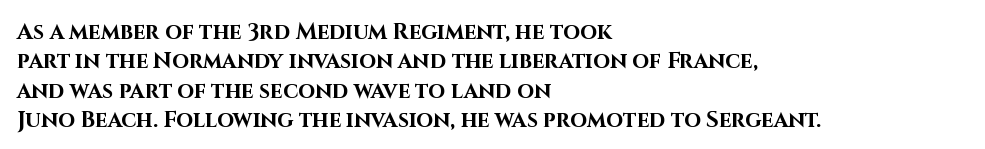
Q: Is the text bold? A: Yes.
Q: Is the text italic (slanted)? A: No, it is upright.
Q: Is the text underlined? A: No.
Q: How is the paragraph aligned? A: Left-aligned.
Q: Is the spacing between letters normal or unusually wide? A: Normal.
Q: Is the spacing between lines tight, normal or loose? A: Normal.
